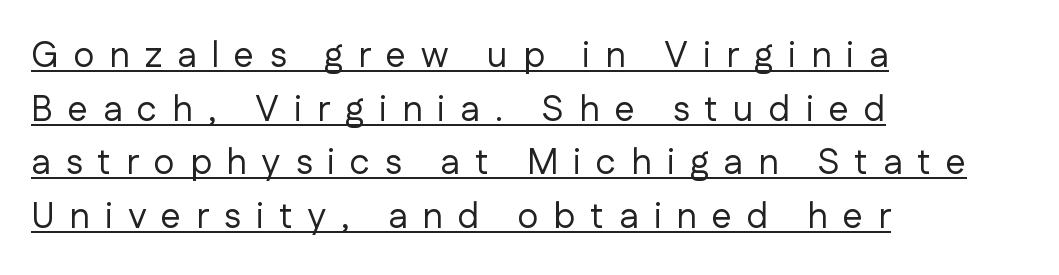
{"serif": "no", "italic": "no", "bold": "no", "weight": "regular", "width": "normal", "stroke_contrast": "low", "x_height": "medium", "monospaced": "no", "underline": "yes", "align": "left", "line_spacing": "normal", "line_spacing_ratio": 1.49, "letter_spacing": "wide", "letter_spacing_em": 0.42, "glyph_px": 36}
